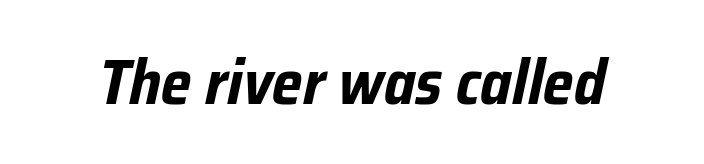
The image shows 63 px bold, condensed type, italic (leaning right); set normal letter spacing, not underlined; low stroke contrast and a medium x-height.
